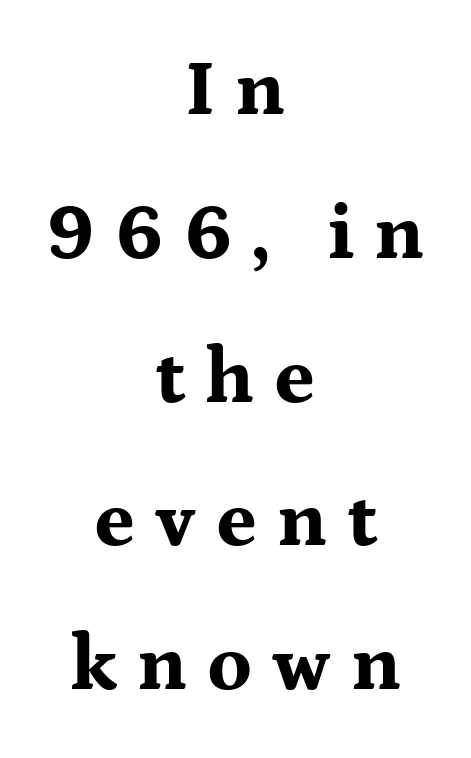
The image shows 79 px bold, wide serif type, upright; set centered, line spacing 1.82x, unusually wide letter spacing (+0.25 em), not underlined; medium stroke contrast and a medium x-height.
